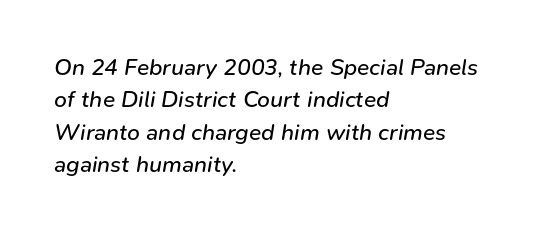
The passage is arranged the way most books set body copy — flush left. In terms of leading, this rendering sits right in the middle. What stands out about the letter spacing? Nothing — it is the standard amount. Letters rest on an invisible, unmarked baseline.
